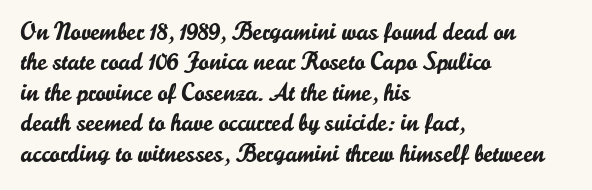
The letterforms sit shoulder to shoulder at normal distance. Compared with a centered layout, this one pins lines to the left instead. Descenders are the only things crossing below the line.
